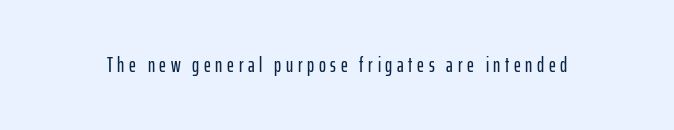
Q: Is the text italic (slanted)? A: No, it is upright.
Q: Is the text underlined? A: No.
Q: Is the spacing between letters normal or unusually wide? A: Unusually wide.
